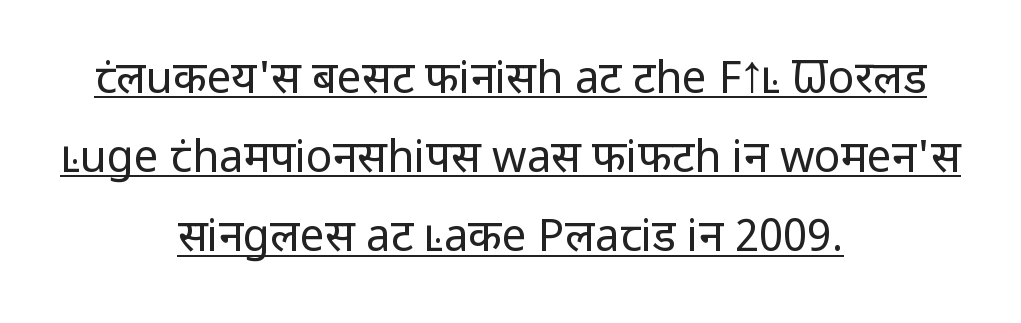
Q: Is the text bold? A: No.
Q: Is the text italic (slanted)? A: No, it is upright.
Q: Is the typeface a serif or a sans-serif typeface? A: Sans-serif.
Q: Is the text underlined? A: Yes.
Q: How is the paragraph aligned? A: Centered.
Q: Is the spacing between letters normal or unusually wide? A: Normal.
Q: Width (condensed, normal, or wide)? A: Normal.
Q: Stroke contrast? A: Low.
Q: x-height? A: Medium.
Q: Monospaced? A: No.
